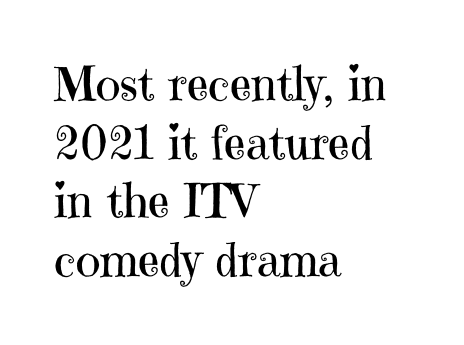
{"serif": "yes", "italic": "no", "bold": "no", "weight": "regular", "width": "normal", "stroke_contrast": "high", "x_height": "medium", "monospaced": "no", "underline": "no", "align": "left", "line_spacing": "normal", "line_spacing_ratio": 1.25, "letter_spacing": "normal", "letter_spacing_em": 0.0, "glyph_px": 47}
